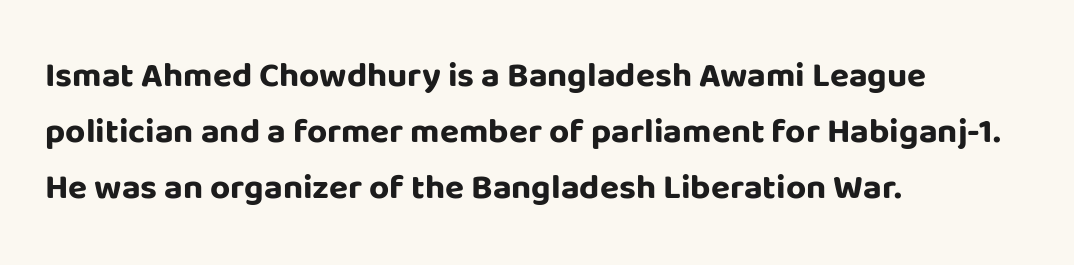
In terms of leading, this rendering sits right in the middle. A clean baseline with only descenders dipping below it. The letters carry no serifs — their stems end cleanly without finishing strokes. The face used here has the dense, thick strokes of a bold. You could not count columns in this text — the font is proportionally spaced.
